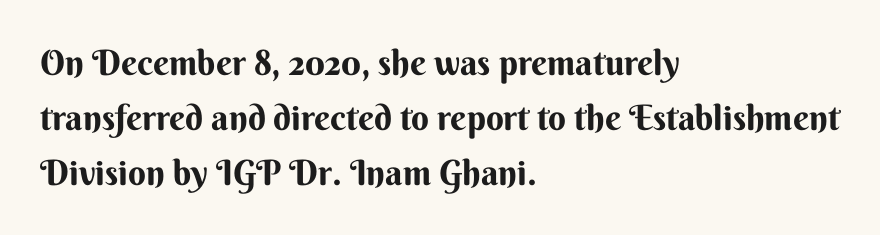
The characters display no serif detailing; their extremities are plain. The paragraph has a hard left edge and a soft right edge. Heavy-handed strokes throughout: this text is bold. Do the letters lean? They stand straight. No word sits above an underline.
